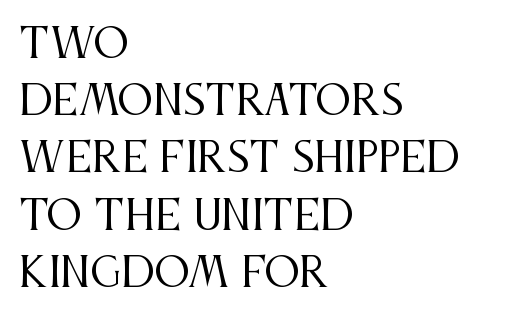
Q: Is the text bold? A: No.
Q: Is the text italic (slanted)? A: No, it is upright.
Q: Is the typeface a serif or a sans-serif typeface? A: Serif.
Q: Is the text underlined? A: No.
Q: How is the paragraph aligned? A: Left-aligned.
Q: Is the spacing between letters normal or unusually wide? A: Normal.
Q: Is the spacing between lines tight, normal or loose? A: Normal.
Q: Width (condensed, normal, or wide)? A: Condensed.
Q: Stroke contrast? A: Medium.
Q: x-height? A: Large.
Q: Monospaced? A: No.
